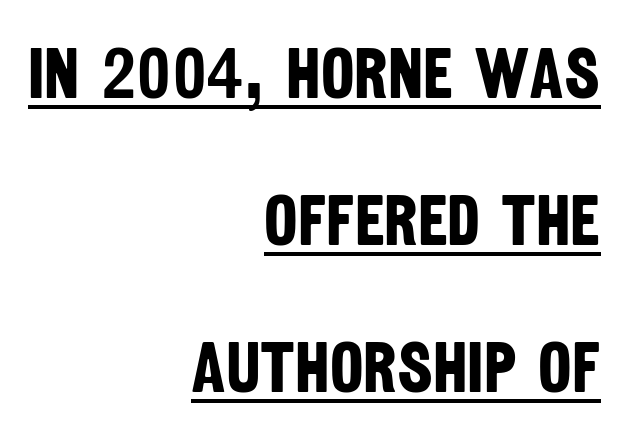
The image shows 71 px bold, condensed sans-serif type; set right-aligned, loose line spacing (2.07x), normal letter spacing, underlined; low stroke contrast and a large x-height.
